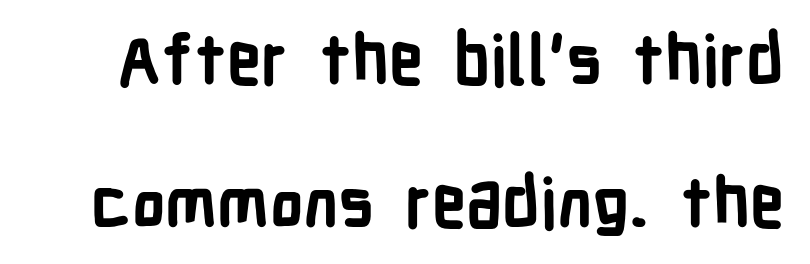
Look at the tracking — it's just the regular setting, nothing added. Look at the bottom of the vertical strokes: they stop flat, with no serifs. Has an underline been added? It has not. Each letter keeps its own natural width here, so spacing adapts to shape. As a designer I'd log this as weight 700, bold. Designer's note — italics off, roman on.
